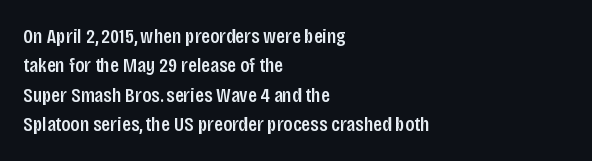
The space between consecutive lines is moderate. Its strokes are somewhat broadened, the hallmark of semibold type. Tracking value appears to be zero — textbook default spacing. These lines are set flush left with a ragged right edge. Underlining? Definitely not there. If you drew a line through each stem, it would be perfectly vertical.
